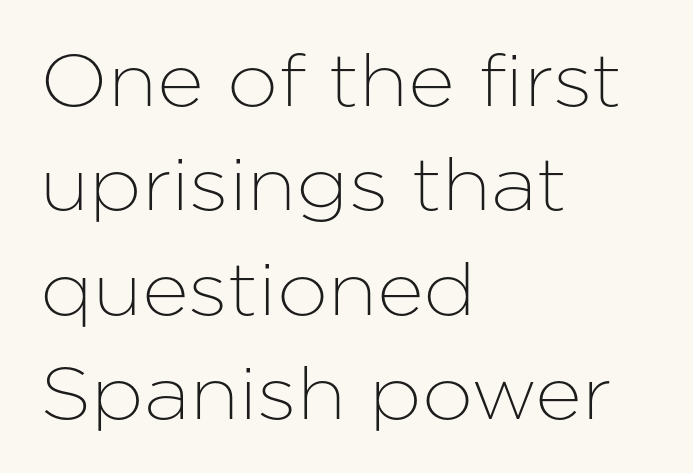
Spacing between characters is what you'd get straight out of the box. In CSS terms this would be text-align: left. Is this a fixed-width face? No — the glyphs have proportional, varying widths. Has an underline been added? It has not. Does the type have serifs? No, each stem ends abruptly.
